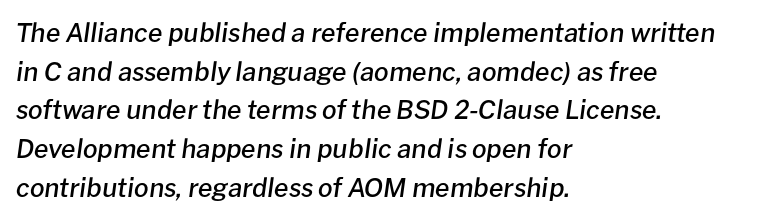
The image shows 26 px text type, italic (leaning right); set left-aligned, normal line spacing (1.49x), normal letter spacing, not underlined.
